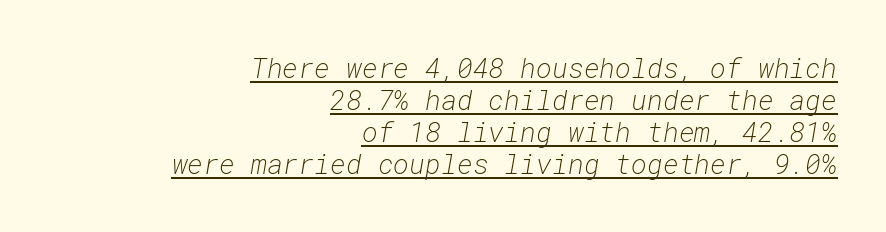
Q: Is the text bold? A: No.
Q: Is the text italic (slanted)? A: Yes, it leans right by about 10 degrees.
Q: Is the text underlined? A: Yes.
Q: How is the paragraph aligned? A: Right-aligned.
Q: Is the spacing between letters normal or unusually wide? A: Normal.
